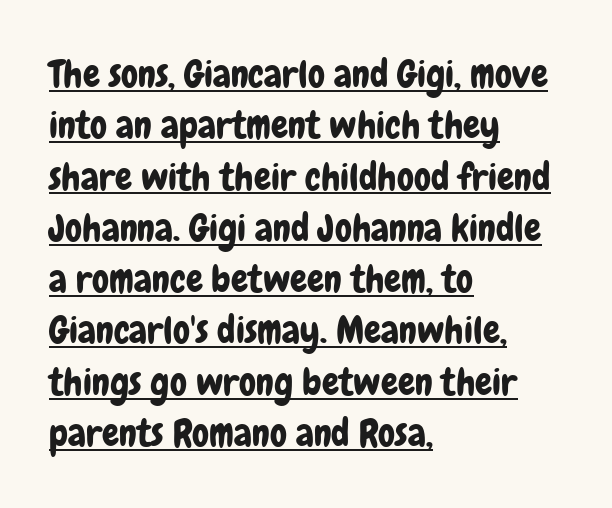
{"serif": "no", "italic": "no", "width": "condensed", "stroke_contrast": "low", "x_height": "medium", "monospaced": "no", "underline": "yes", "align": "left", "line_spacing": "normal", "line_spacing_ratio": 1.35, "letter_spacing": "normal", "letter_spacing_em": 0.0, "glyph_px": 38}
